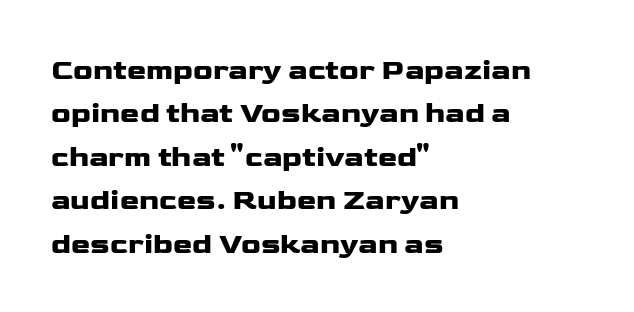
The image shows 29 px wide sans-serif type, upright; set left-aligned, normal line spacing (1.5x), normal letter spacing, not underlined; low stroke contrast and a medium x-height.
